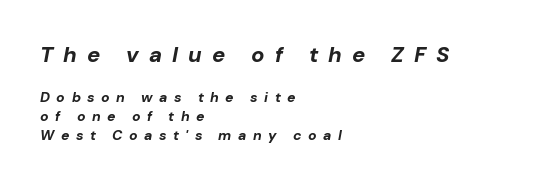
Q: Is the text bold? A: Yes.
Q: Is the text italic (slanted)? A: Yes, it leans right by about 10 degrees.
Q: Is the text underlined? A: No.
Q: How is the paragraph aligned? A: Left-aligned.
Q: Is the spacing between letters normal or unusually wide? A: Unusually wide.
Q: Is the spacing between lines tight, normal or loose? A: Normal.
Q: Which block of text is set in a larger size, the first (top) or the second (bottom)? A: The first (top) one.
